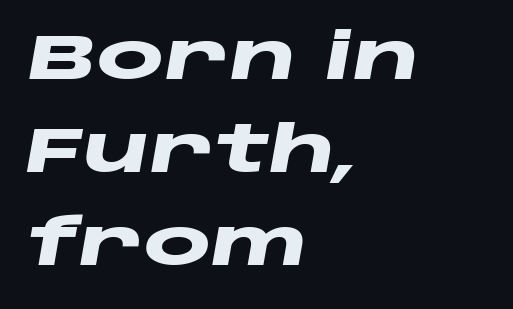
Each letter keeps its own natural width here, so spacing adapts to shape. What's the leading like? Ordinary, nothing unusual. The passage shown has conventional tracking throughout. The lettering tilts uniformly, giving the passage an italic look.
